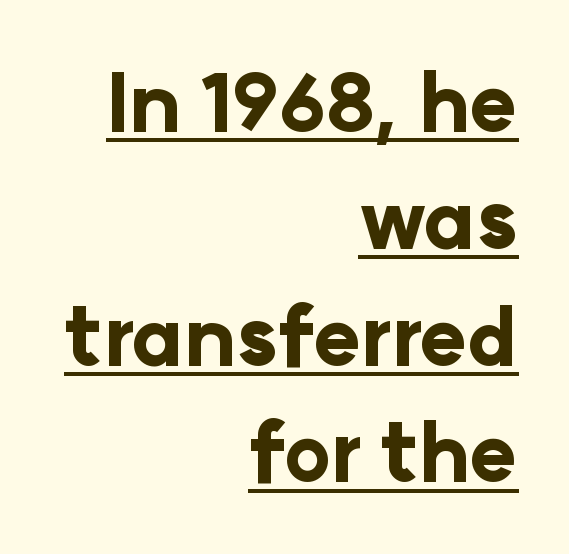
Q: Is the text bold? A: Yes.
Q: Is the text italic (slanted)? A: No, it is upright.
Q: Is the typeface a serif or a sans-serif typeface? A: Sans-serif.
Q: Is the text underlined? A: Yes.
Q: How is the paragraph aligned? A: Right-aligned.
Q: Is the spacing between letters normal or unusually wide? A: Normal.
Q: Is the spacing between lines tight, normal or loose? A: Normal.
Q: Width (condensed, normal, or wide)? A: Normal.
Q: Stroke contrast? A: Low.
Q: x-height? A: Medium.
Q: Monospaced? A: No.
